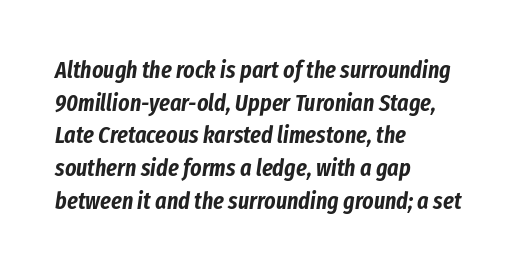
The image shows 24 px text type, italic (leaning right); set left-aligned, normal line spacing (1.36x), normal letter spacing, not underlined.
